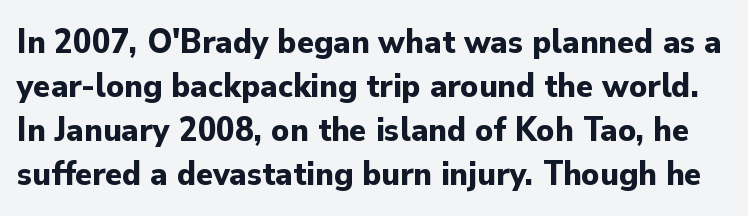
The image shows 35 px bold sans-serif type, upright; set normal line spacing (1.26x), normal letter spacing, not underlined; low stroke contrast and a small x-height.
